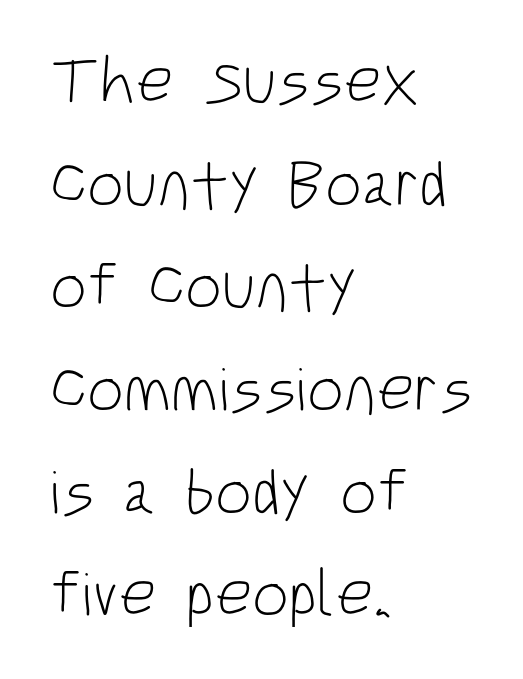
A normal amount of white space separates one row of letters from the next. Each row of text sits above clean, open space. The specimen reads as upright at a glance. Note the varied advance widths — an 'i' is clearly narrower than an 'm'.
